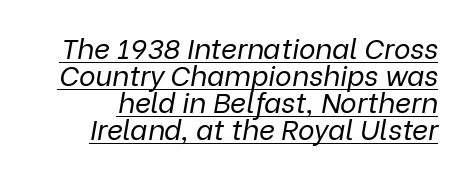
Standard letterfit; no display-style spreading of the glyphs. Notice how a bar underscores the lettering throughout. Italic: yes, the glyphs are oblique. The strokes carry an ordinary text weight at most. Every row of glyphs terminates at an identical x-position on the right. Each letter keeps its own natural width here, so spacing adapts to shape.
